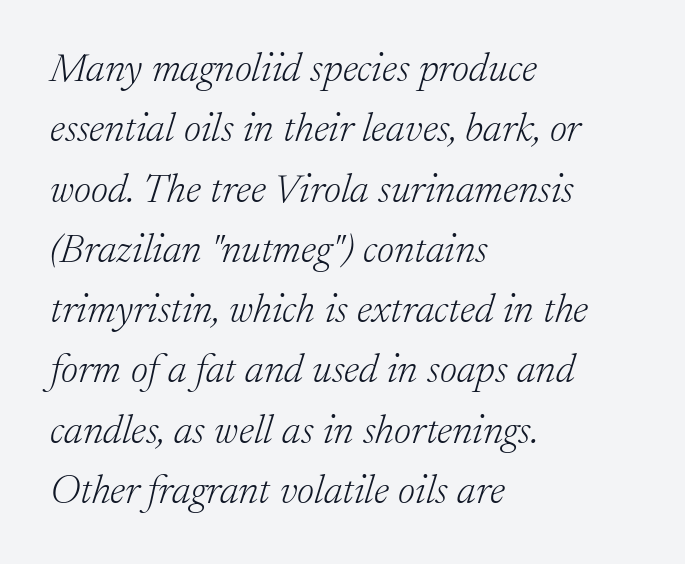
The image shows 41 px light serif type, italic (leaning right); set left-aligned, normal line spacing (1.47x), normal letter spacing, not underlined; low stroke contrast and a medium x-height.
